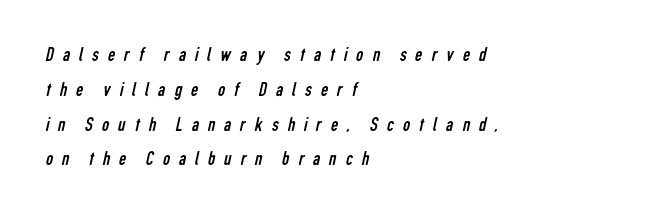
Q: Is the text bold? A: No.
Q: Is the text underlined? A: No.
Q: How is the paragraph aligned? A: Left-aligned.
Q: Is the spacing between letters normal or unusually wide? A: Unusually wide.
